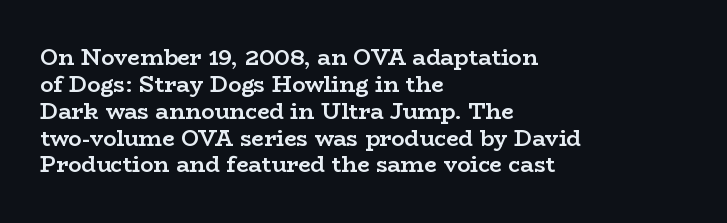
Q: Is the text bold? A: Yes.
Q: Is the text italic (slanted)? A: No, it is upright.
Q: Is the text underlined? A: No.
Q: How is the paragraph aligned? A: Left-aligned.
Q: Is the spacing between letters normal or unusually wide? A: Normal.
